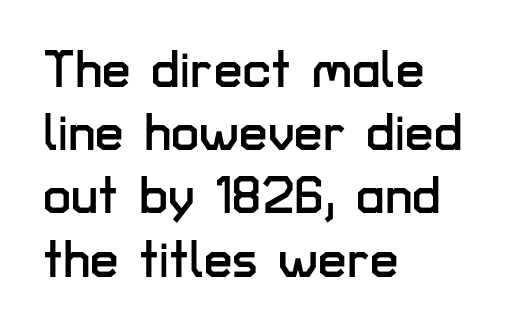
The image shows 51 px sans-serif type, upright; set left-aligned, line spacing 1.24x, normal letter spacing, not underlined; low stroke contrast and a medium x-height.
